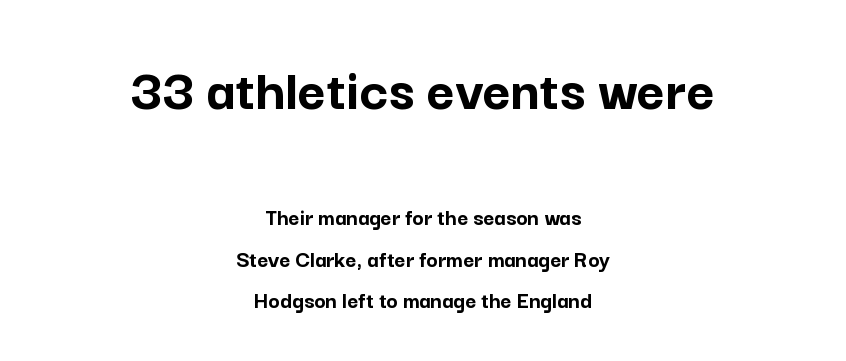
The image shows 61 px semibold sans-serif type, upright; set centered, line spacing 1.74x, normal letter spacing, not underlined; the first (top) block is 2.54x larger; low stroke contrast and a medium x-height.
